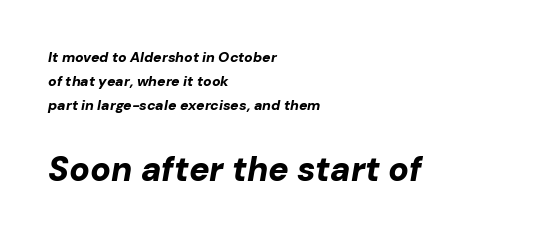
{"italic": "yes", "lean": "right", "slant_degrees": 10, "bold": "yes", "weight": "bold", "width": "normal", "stroke_contrast": "low", "x_height": "medium", "monospaced": "no", "underline": "no", "align": "left", "line_spacing_ratio": 1.71, "letter_spacing": "normal", "letter_spacing_em": 0.0, "larger_block": "second", "size_ratio": 2.43, "glyph_px": 34}
